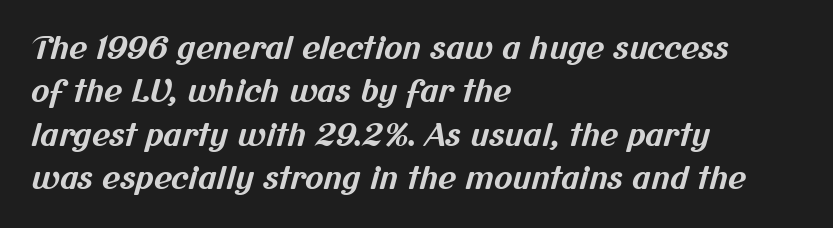
The image shows 31 px bold sans-serif type; set left-aligned, normal line spacing (1.4x), normal letter spacing, not underlined; medium stroke contrast and a medium x-height.
